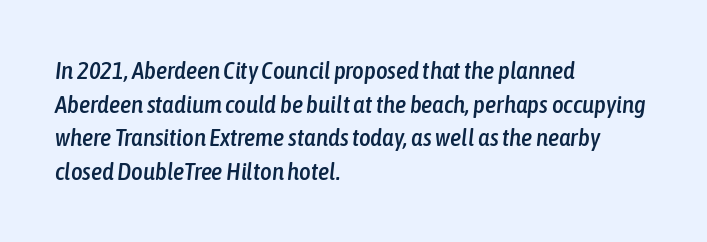
Q: Is the text italic (slanted)? A: Yes, it leans right by about 6 degrees.
Q: Is the text underlined? A: No.
Q: How is the paragraph aligned? A: Left-aligned.
Q: Is the spacing between letters normal or unusually wide? A: Normal.
Q: Is the spacing between lines tight, normal or loose? A: Normal.
